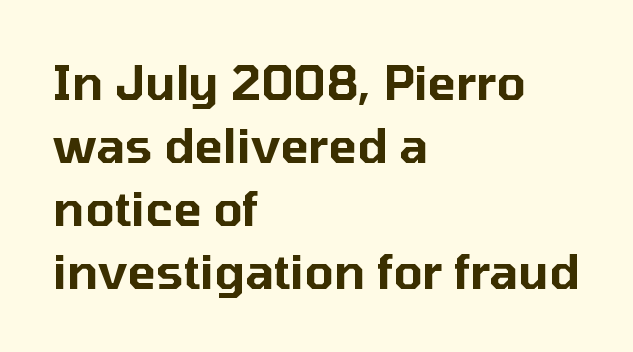
The image shows 47 px sans-serif type, upright; set left-aligned, normal line spacing (1.34x), normal letter spacing, not underlined; low stroke contrast and a medium x-height.
